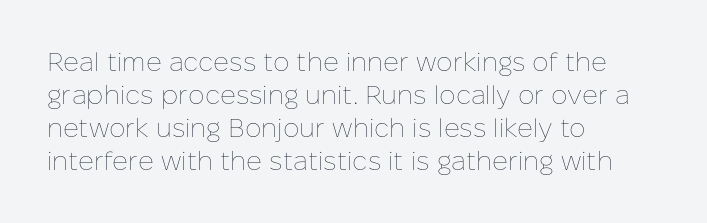
When letters stand straight like this, we call the style roman or upright. These lines sit exactly where default settings would place them. Students, note that the glyphs here touch the page at normal intervals. The passage shown is not bold in any degree. In CSS terms this would be text-align: left. Underlining? Definitely not there.
